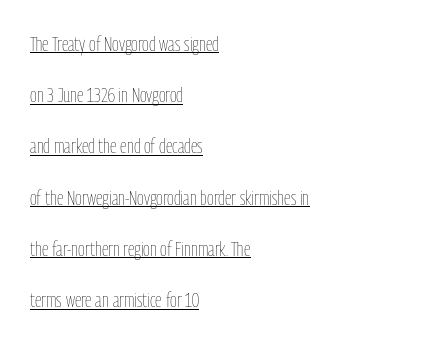
Q: Is the text bold? A: No.
Q: Is the text italic (slanted)? A: No, it is upright.
Q: Is the text underlined? A: Yes.
Q: How is the paragraph aligned? A: Left-aligned.
Q: Is the spacing between letters normal or unusually wide? A: Normal.
Q: Is the spacing between lines tight, normal or loose? A: Loose.
